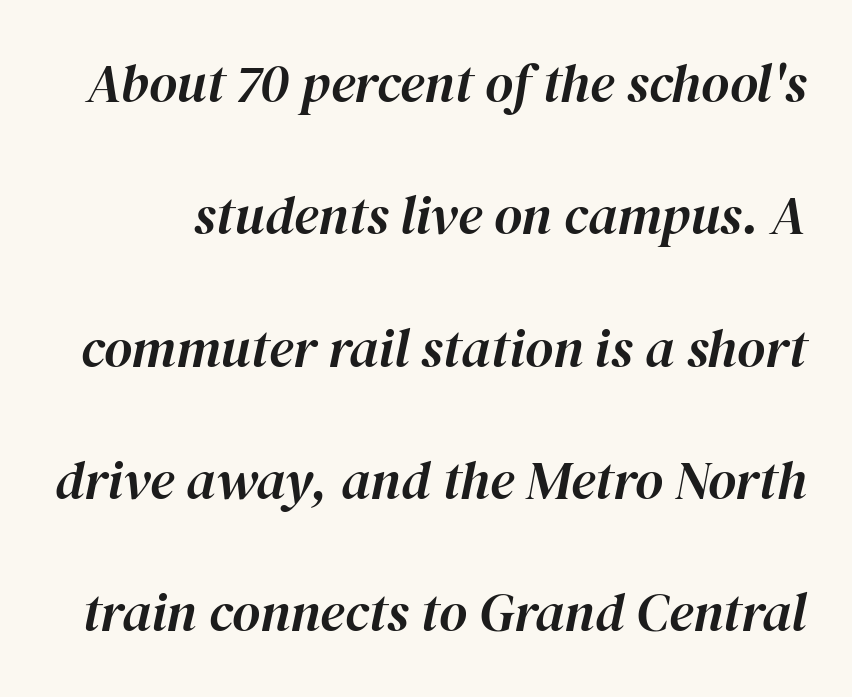
{"italic": "yes", "lean": "right", "slant_degrees": 12, "width": "normal", "stroke_contrast": "high", "x_height": "medium", "monospaced": "no", "underline": "no", "line_spacing": "loose", "line_spacing_ratio": 2.45, "letter_spacing": "normal", "letter_spacing_em": 0.0, "glyph_px": 54}
